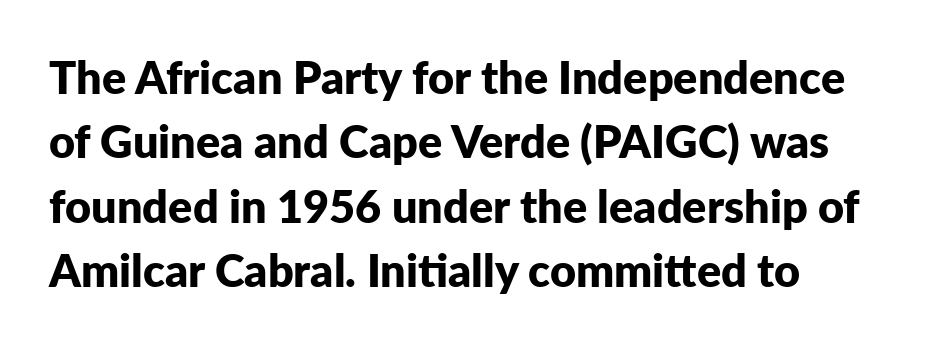
Q: Is the text bold? A: Yes.
Q: Is the text italic (slanted)? A: No, it is upright.
Q: Is the typeface a serif or a sans-serif typeface? A: Sans-serif.
Q: Is the text underlined? A: No.
Q: Is the spacing between letters normal or unusually wide? A: Normal.
Q: Is the spacing between lines tight, normal or loose? A: Normal.
Q: Width (condensed, normal, or wide)? A: Normal.
Q: Stroke contrast? A: Low.
Q: x-height? A: Medium.
Q: Monospaced? A: No.
